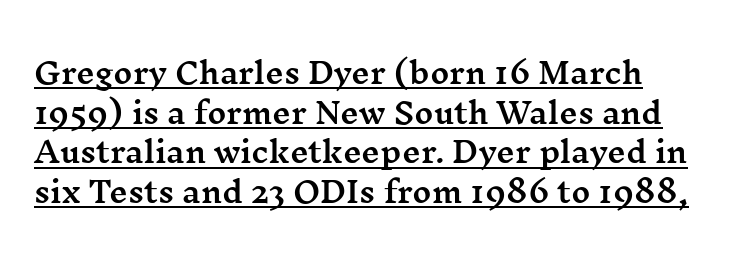
{"serif": "yes", "italic": "no", "width": "wide", "stroke_contrast": "medium", "x_height": "medium", "monospaced": "no", "underline": "yes", "line_spacing": "normal", "line_spacing_ratio": 1.37, "letter_spacing": "normal", "letter_spacing_em": 0.0, "glyph_px": 29}
